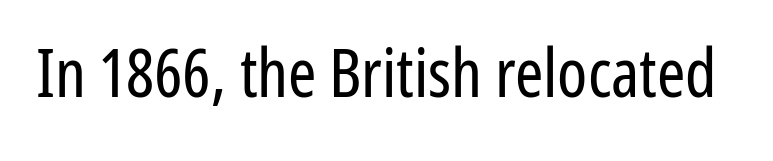
The glyphs are unaccompanied by any horizontal stroke below them. You can tell from the bare stems that sans-serif type was used. Style check: upright. Each word holds together tightly as a unit, with standard inter-letter gaps. Varying glyph widths throughout — classic text-font behaviour. Is this a heavy cut? Hardly; it is regular or lighter.
